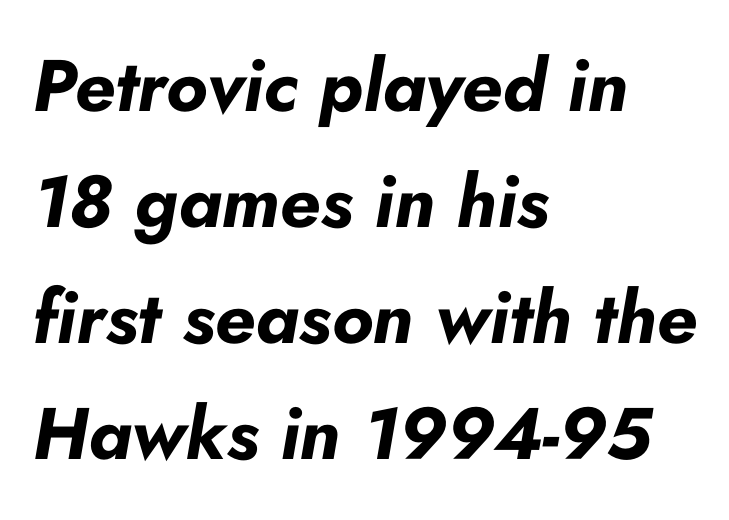
{"italic": "yes", "lean": "right", "slant_degrees": 10, "bold": "yes", "weight": "bold", "width": "normal", "stroke_contrast": "low", "x_height": "small", "monospaced": "no", "underline": "no", "align": "left", "line_spacing": "normal", "line_spacing_ratio": 1.59, "letter_spacing": "normal", "letter_spacing_em": 0.0, "glyph_px": 73}
